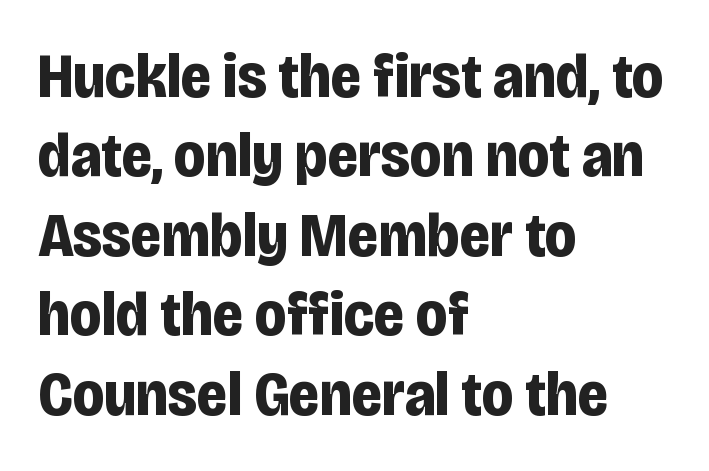
In terms of letterspacing, this is plain default setting. Underlining? Definitely not there. Evenly set lines give the paragraph a standard silhouette. The passage shown is typed in a proportional face where columns would drift.
